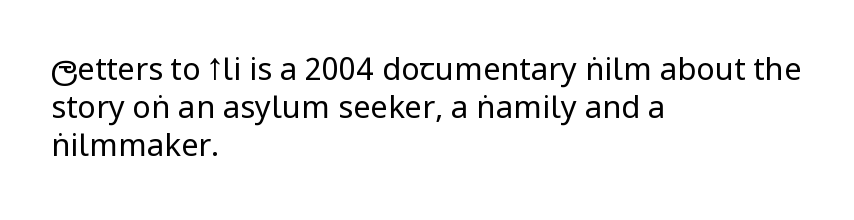
{"serif": "no", "italic": "no", "bold": "no", "weight": "regular", "width": "condensed", "stroke_contrast": "low", "x_height": "large", "monospaced": "no", "underline": "no", "align": "left", "line_spacing_ratio": 1.22, "letter_spacing": "normal", "letter_spacing_em": 0.0, "glyph_px": 31}
